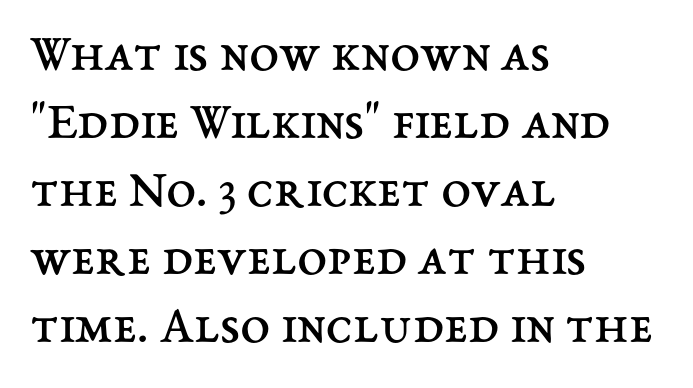
Q: Is the text bold? A: No.
Q: Is the text italic (slanted)? A: No, it is upright.
Q: Is the text underlined? A: No.
Q: How is the paragraph aligned? A: Left-aligned.
Q: Is the spacing between letters normal or unusually wide? A: Normal.
Q: Is the spacing between lines tight, normal or loose? A: Normal.
Q: Width (condensed, normal, or wide)? A: Normal.
Q: Stroke contrast? A: Medium.
Q: x-height? A: Medium.
Q: Monospaced? A: No.
